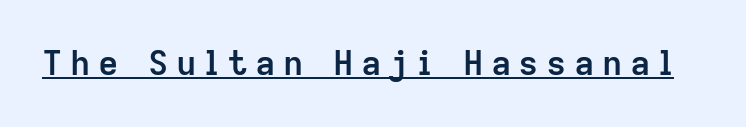
Notice how a bar underscores the lettering throughout. The specimen reads as upright at a glance. Strokes here are thick enough to call this a true bold. Spacing between characters has been opened up far beyond the box default. This is sans-serif lettering, the kind often seen on screens and signage. A typesetter would call this proportional, since set widths differ per character.
